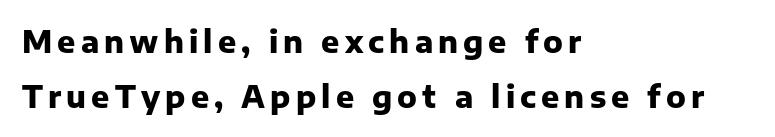
Q: Is the text bold? A: Yes.
Q: Is the text italic (slanted)? A: No, it is upright.
Q: Is the typeface a serif or a sans-serif typeface? A: Sans-serif.
Q: Is the text underlined? A: No.
Q: How is the paragraph aligned? A: Left-aligned.
Q: Width (condensed, normal, or wide)? A: Normal.
Q: Stroke contrast? A: Low.
Q: x-height? A: Medium.
Q: Monospaced? A: No.
